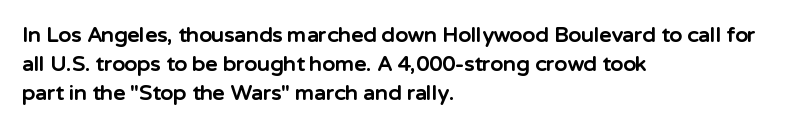
{"italic": "no", "bold": "yes", "underline": "no", "align": "left", "line_spacing": "normal", "line_spacing_ratio": 1.38, "letter_spacing": "normal", "letter_spacing_em": 0.0, "glyph_px": 21}
